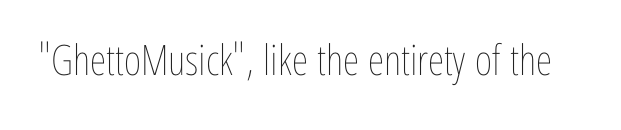
Is this a fixed-width face? No — the glyphs have proportional, varying widths. Observe the ordinary spacing: letters are neighbours, not strangers. Quick note: not italic, upright. Summary of weight: not heavy and not bold.
